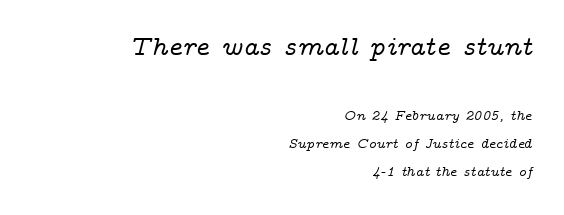
{"italic": "yes", "lean": "right", "slant_degrees": 14, "underline": "no", "align": "right", "line_spacing": "loose", "line_spacing_ratio": 2.01, "letter_spacing": "normal", "letter_spacing_em": 0.0, "larger_block": "first", "size_ratio": 1.93, "glyph_px": 27}
